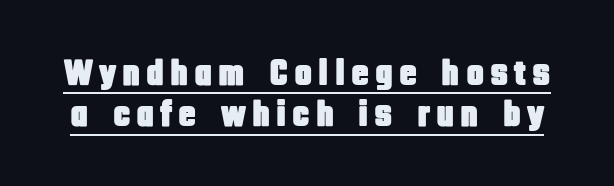
The image shows 37 px condensed sans-serif type, upright; set tight line spacing (1.12x), underlined; low stroke contrast and a large x-height.
